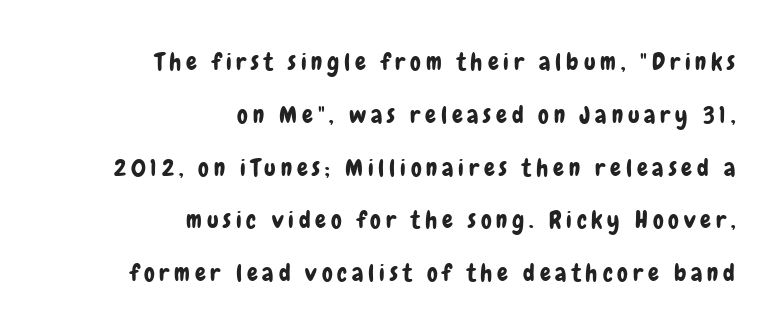
Q: Is the text italic (slanted)? A: No, it is upright.
Q: Is the text underlined? A: No.
Q: How is the paragraph aligned? A: Right-aligned.
Q: Is the spacing between letters normal or unusually wide? A: Unusually wide.
Q: Is the spacing between lines tight, normal or loose? A: Loose.
